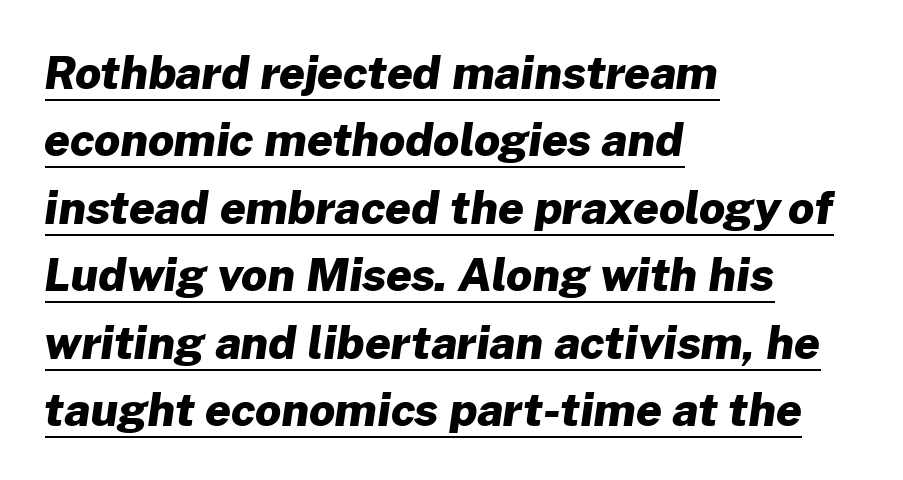
Successive baselines arrive at the customary interval. The rendering uses natural spacing where letterforms have individual widths. I'd describe the lettering as bold — thick and assertive. The horizontal fit of the characters is conventional and even. The compositor pushed each line to the left boundary.
